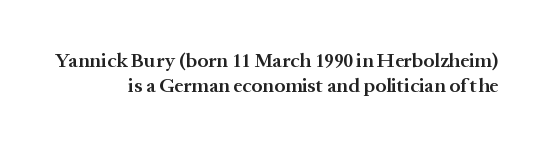
Q: Is the text bold? A: Semi-bold.
Q: Is the text italic (slanted)? A: No, it is upright.
Q: Is the text underlined? A: No.
Q: How is the paragraph aligned? A: Right-aligned.
Q: Is the spacing between letters normal or unusually wide? A: Normal.
Q: Is the spacing between lines tight, normal or loose? A: Normal.
